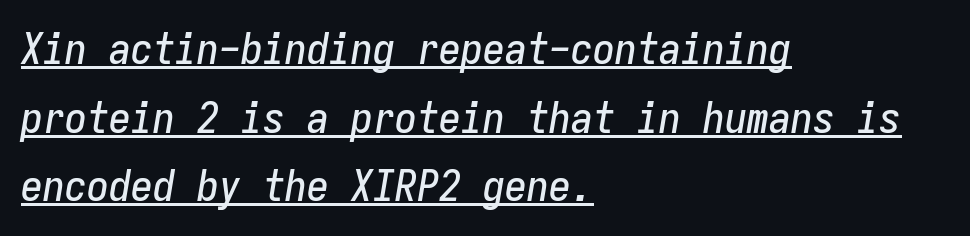
Q: Is the text italic (slanted)? A: Yes, it leans right by about 9 degrees.
Q: Is the text underlined? A: Yes.
Q: How is the paragraph aligned? A: Left-aligned.
Q: Is the spacing between letters normal or unusually wide? A: Normal.
Q: Is the spacing between lines tight, normal or loose? A: Normal.
Q: Width (condensed, normal, or wide)? A: Condensed.
Q: Stroke contrast? A: Low.
Q: x-height? A: Medium.
Q: Monospaced? A: Yes.
